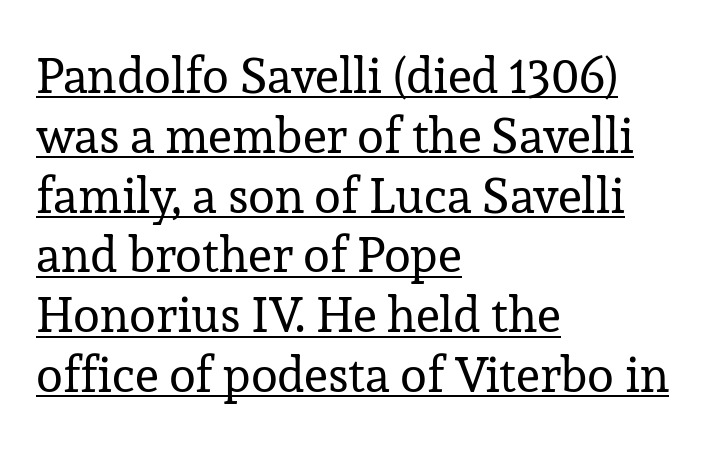
Stroke thickness stays within the range of a standard reading face or lighter. The gaps between neighbouring characters are ordinary and unremarkable. Has an underline been added? It has. In terms of letterform style, serifs are clearly present.
